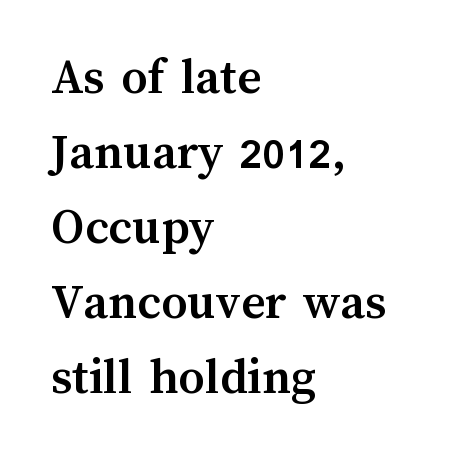
The image shows 52 px semibold type, upright; set left-aligned, normal line spacing (1.44x), normal letter spacing, not underlined; medium stroke contrast and a medium x-height.
